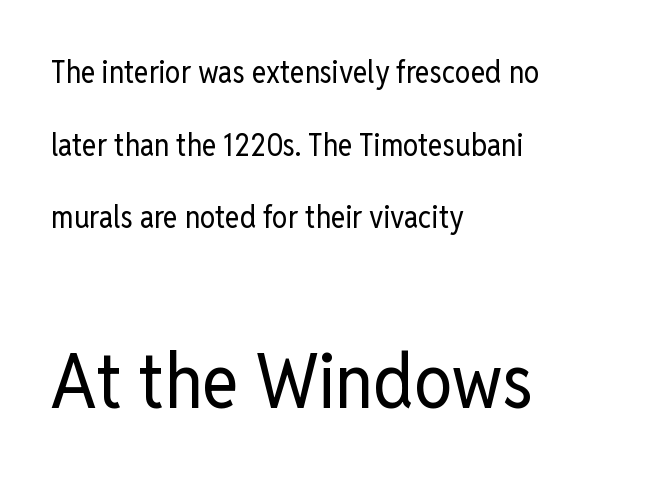
Look at the tracking — it's just the regular setting, nothing added. Notice the wide empty band between every row — that's loose leading. Looks like regular typesetting: each glyph gets only the width it needs. Scale increases going downward across the two blocks. Every character sits straight up, as roman type does. Weight: regular or lighter.
